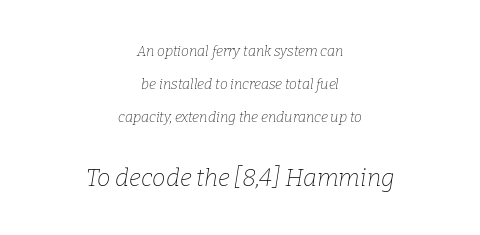
{"italic": "yes", "lean": "right", "slant_degrees": 9, "bold": "no", "underline": "no", "align": "center", "line_spacing": "loose", "line_spacing_ratio": 2.34, "letter_spacing": "normal", "letter_spacing_em": 0.0, "larger_block": "second", "size_ratio": 1.71, "glyph_px": 24}
